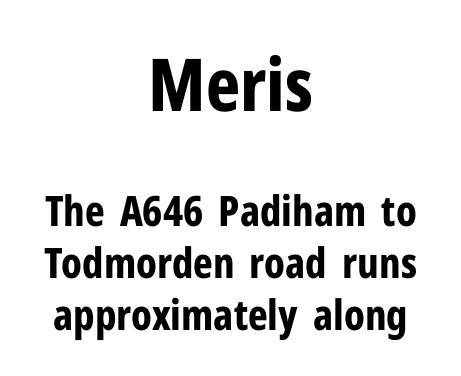
{"serif": "no", "italic": "no", "bold": "yes", "weight": "bold", "width": "condensed", "stroke_contrast": "low", "x_height": "medium", "monospaced": "no", "underline": "no", "align": "center", "line_spacing_ratio": 1.24, "letter_spacing": "normal", "letter_spacing_em": 0.0, "larger_block": "first", "size_ratio": 1.74, "glyph_px": 73}
